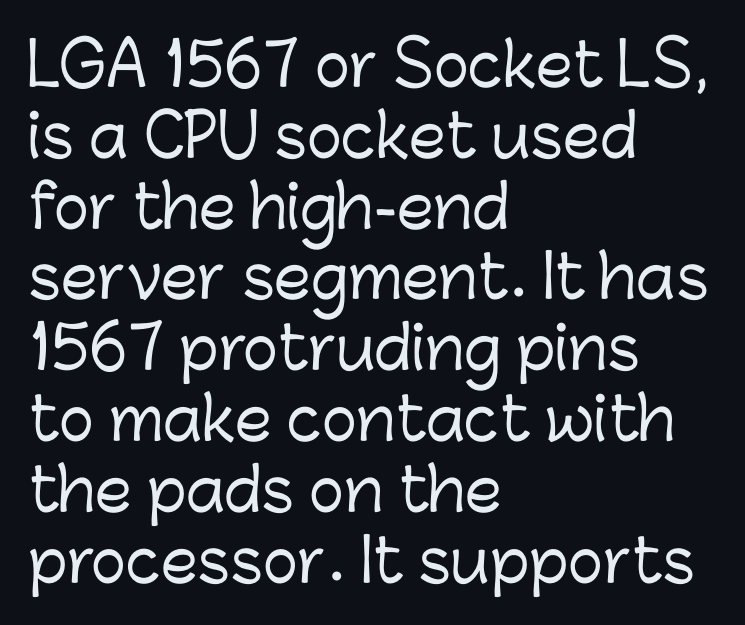
{"serif": "no", "italic": "no", "width": "normal", "stroke_contrast": "low", "x_height": "medium", "monospaced": "no", "underline": "no", "align": "left", "line_spacing_ratio": 1.2, "letter_spacing": "normal", "letter_spacing_em": 0.0, "glyph_px": 59}
